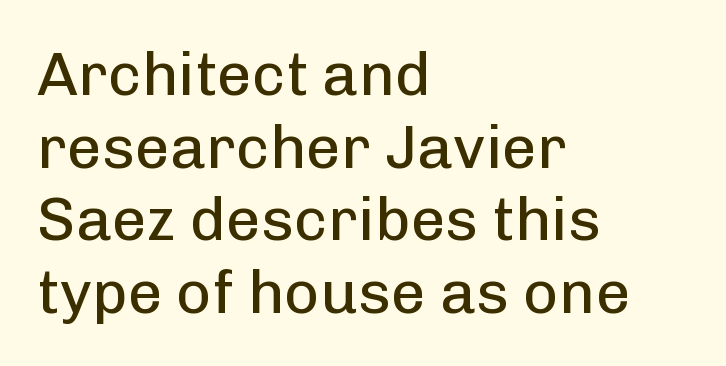
The image shows 61 px regular-weight sans-serif type, upright; set left-aligned, line spacing 1.19x, normal letter spacing, not underlined; low stroke contrast and a medium x-height.
